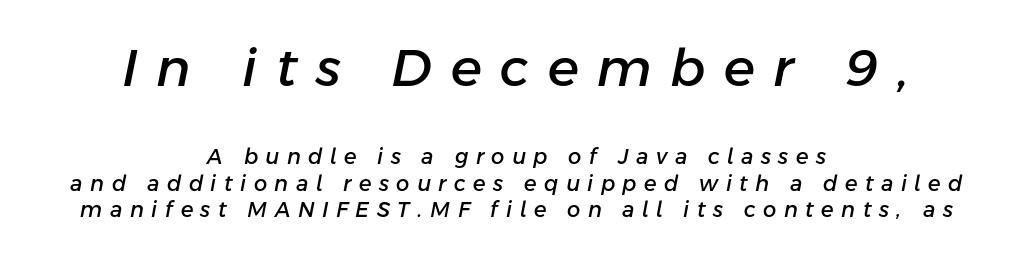
{"italic": "yes", "lean": "right", "slant_degrees": 11, "width": "normal", "stroke_contrast": "low", "x_height": "medium", "monospaced": "no", "underline": "no", "align": "center", "line_spacing": "normal", "line_spacing_ratio": 1.26, "letter_spacing": "wide", "letter_spacing_em": 0.36, "larger_block": "first", "size_ratio": 2.48, "glyph_px": 52}
